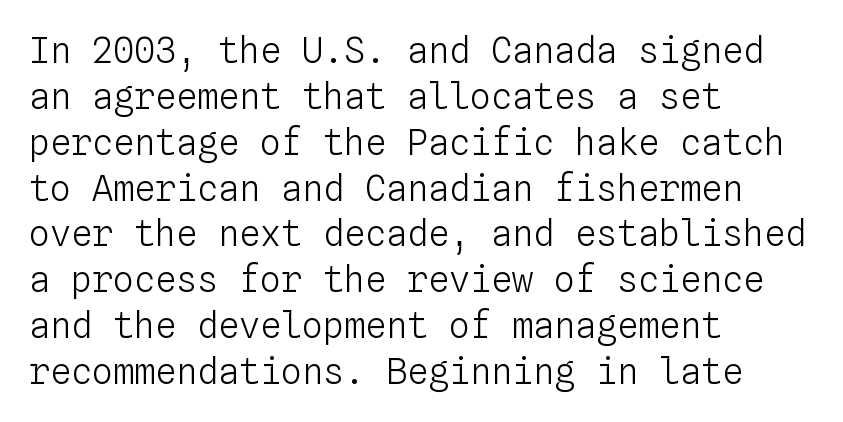
{"italic": "no", "bold": "no", "weight": "light", "width": "normal", "stroke_contrast": "low", "x_height": "medium", "monospaced": "yes", "underline": "no", "align": "left", "line_spacing": "normal", "line_spacing_ratio": 1.31, "letter_spacing": "normal", "letter_spacing_em": 0.0, "glyph_px": 35}
